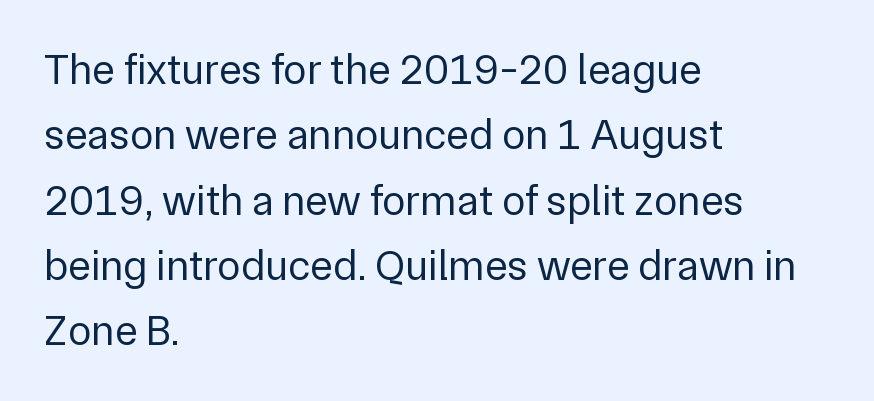
{"serif": "no", "italic": "no", "bold": "no", "weight": "regular", "width": "normal", "stroke_contrast": "low", "x_height": "medium", "monospaced": "no", "underline": "no", "align": "left", "line_spacing": "normal", "line_spacing_ratio": 1.52, "letter_spacing": "normal", "letter_spacing_em": 0.0, "glyph_px": 43}
